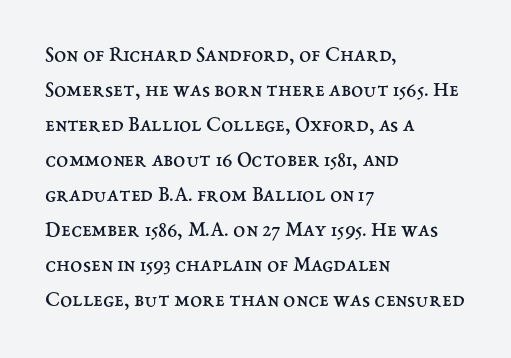
{"italic": "no", "bold": "no", "underline": "no", "align": "left", "line_spacing": "normal", "line_spacing_ratio": 1.59, "letter_spacing": "normal", "letter_spacing_em": 0.0, "glyph_px": 22}
